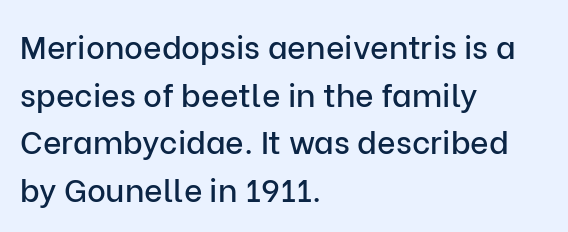
Ascenders rise straight up at ninety degrees. Horizontally, the lines are justified to the leading edge only. Interline gaps are of average width in this sample. Rule under the text: the space is simply empty. Nothing sits at the stroke ends, so this counts as sans-serif.
